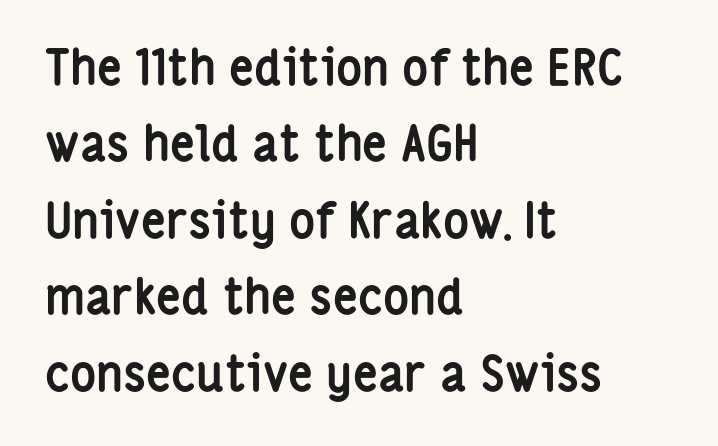
Q: Is the text bold? A: Yes.
Q: Is the text italic (slanted)? A: No, it is upright.
Q: Is the typeface a serif or a sans-serif typeface? A: Sans-serif.
Q: Is the text underlined? A: No.
Q: How is the paragraph aligned? A: Left-aligned.
Q: Is the spacing between letters normal or unusually wide? A: Normal.
Q: Is the spacing between lines tight, normal or loose? A: Normal.
Q: Width (condensed, normal, or wide)? A: Condensed.
Q: Stroke contrast? A: Low.
Q: x-height? A: Medium.
Q: Monospaced? A: No.
